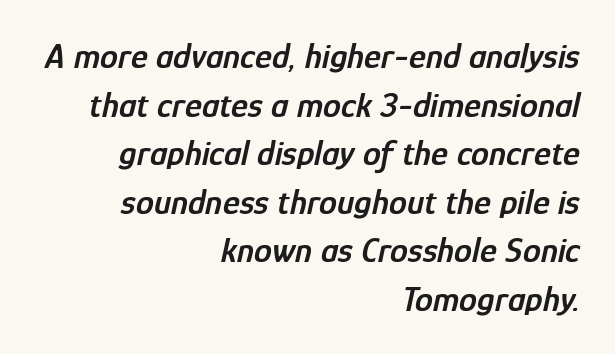
Q: Is the text bold? A: Semi-bold.
Q: Is the text italic (slanted)? A: Yes, it leans right by about 12 degrees.
Q: Is the text underlined? A: No.
Q: How is the paragraph aligned? A: Right-aligned.
Q: Is the spacing between letters normal or unusually wide? A: Normal.
Q: Is the spacing between lines tight, normal or loose? A: Normal.
Q: Width (condensed, normal, or wide)? A: Condensed.
Q: Stroke contrast? A: Low.
Q: x-height? A: Medium.
Q: Monospaced? A: No.
